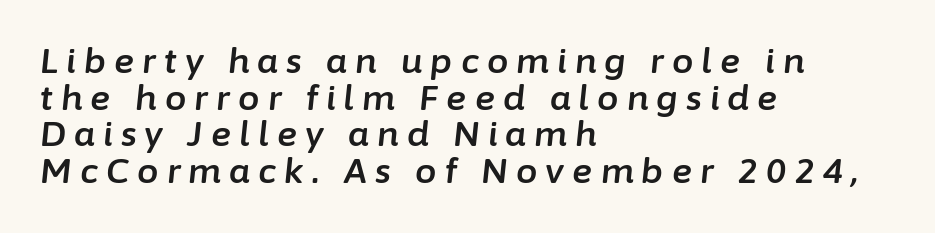
{"italic": "yes", "lean": "right", "slant_degrees": 6, "width": "normal", "stroke_contrast": "low", "x_height": "medium", "monospaced": "no", "underline": "no", "align": "left", "line_spacing": "tight", "line_spacing_ratio": 1.08, "letter_spacing": "wide", "letter_spacing_em": 0.24, "glyph_px": 34}
